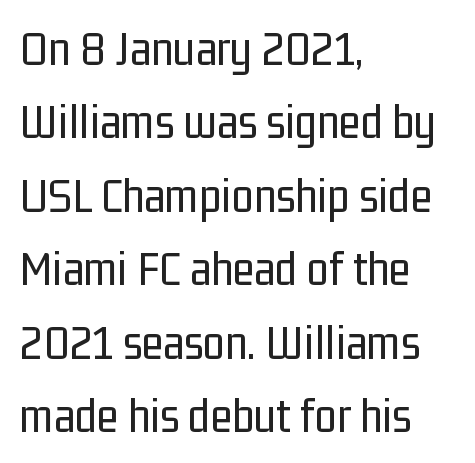
{"serif": "no", "italic": "no", "bold": "no", "weight": "regular", "width": "condensed", "stroke_contrast": "low", "x_height": "medium", "monospaced": "no", "underline": "no", "align": "left", "line_spacing": "normal", "line_spacing_ratio": 1.47, "letter_spacing": "normal", "letter_spacing_em": 0.0, "glyph_px": 50}
